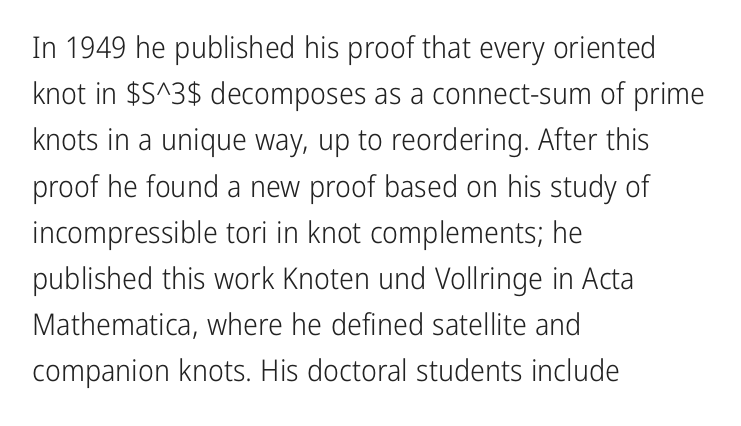
The image shows 30 px light, condensed sans-serif type, upright; set left-aligned, normal line spacing (1.54x), normal letter spacing, not underlined; low stroke contrast and a medium x-height.
